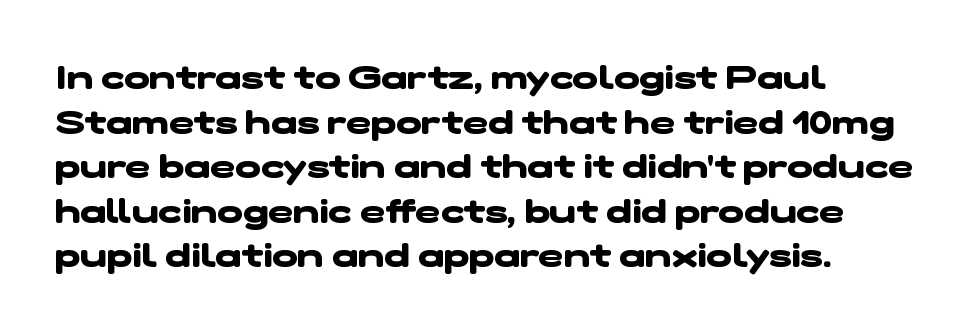
Serifs: no, the terminals of the letterforms are clean. Pretty heavy lettering here — definitely bold. You could not count columns in this text — the font is proportionally spaced. Standard letterfit; no display-style spreading of the glyphs. Line spacing here is normal.
